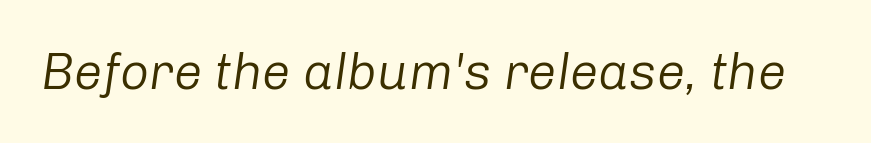
Q: Is the text bold? A: No.
Q: Is the text italic (slanted)? A: Yes, it leans right by about 8 degrees.
Q: Is the text underlined? A: No.
Q: Is the spacing between letters normal or unusually wide? A: Normal.
Q: Width (condensed, normal, or wide)? A: Normal.
Q: Stroke contrast? A: Low.
Q: x-height? A: Medium.
Q: Monospaced? A: No.
